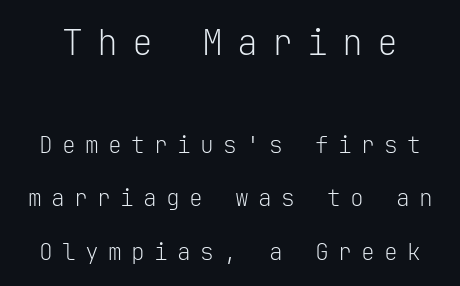
Quick note: interline space is abundant. Think of a typewriter: that constant character pitch is what you see here. The letterforms sit at book weight or below. The earlier block is typeset at a bigger size than the later block.
